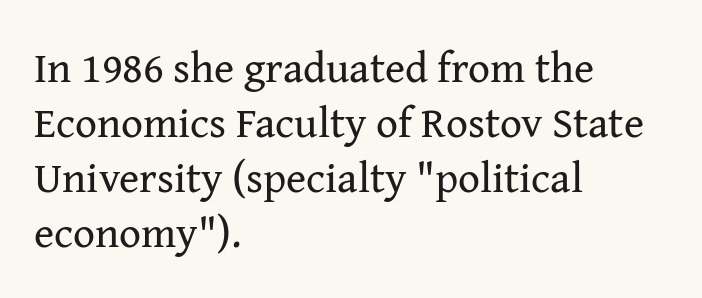
The image shows 43 px regular-weight serif type, upright; set left-aligned, normal line spacing (1.28x), normal letter spacing, not underlined; medium stroke contrast and a medium x-height.
